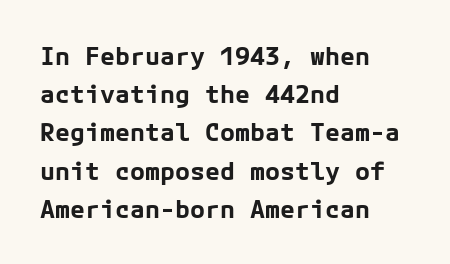
{"italic": "no", "bold": "yes", "underline": "no", "align": "left", "line_spacing": "normal", "line_spacing_ratio": 1.53, "letter_spacing": "normal", "letter_spacing_em": 0.0, "glyph_px": 25}
